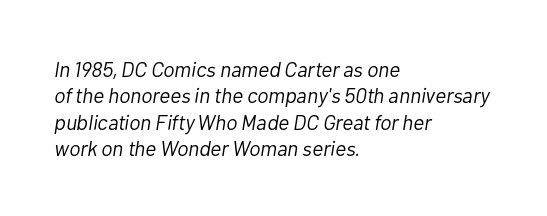
{"italic": "yes", "lean": "right", "slant_degrees": 10, "bold": "no", "underline": "no", "align": "left", "line_spacing": "normal", "line_spacing_ratio": 1.26, "letter_spacing": "normal", "letter_spacing_em": 0.0, "glyph_px": 21}
